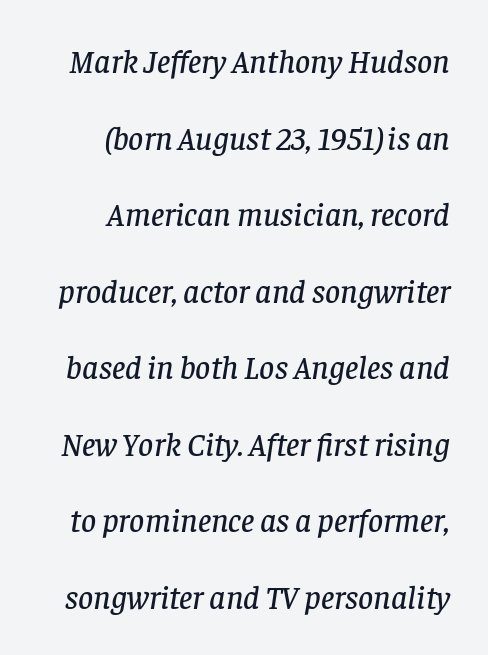
Q: Is the text italic (slanted)? A: Yes, it leans right by about 8 degrees.
Q: Is the typeface a serif or a sans-serif typeface? A: Serif.
Q: Is the text underlined? A: No.
Q: How is the paragraph aligned? A: Right-aligned.
Q: Is the spacing between letters normal or unusually wide? A: Normal.
Q: Is the spacing between lines tight, normal or loose? A: Loose.
Q: Width (condensed, normal, or wide)? A: Normal.
Q: Stroke contrast? A: Low.
Q: x-height? A: Large.
Q: Monospaced? A: No.
